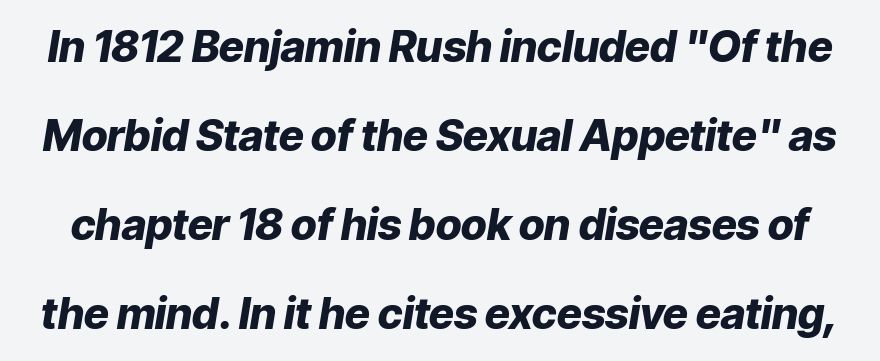
The image shows 43 px heavy type, italic (leaning right); set loose line spacing (2.07x), normal letter spacing, not underlined; low stroke contrast and a medium x-height.
